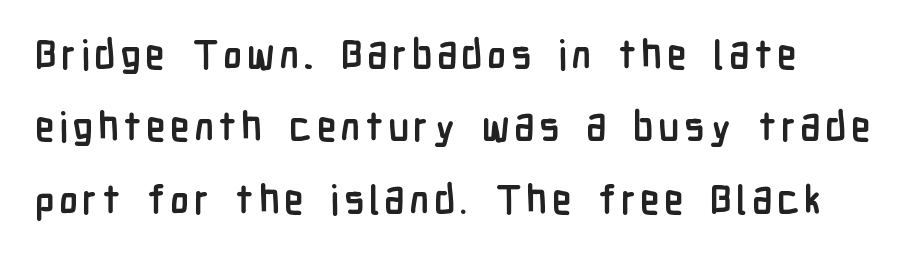
The image shows 40 px semibold, condensed sans-serif type, upright; set left-aligned, line spacing 1.81x, not underlined; low stroke contrast and a medium x-height.
